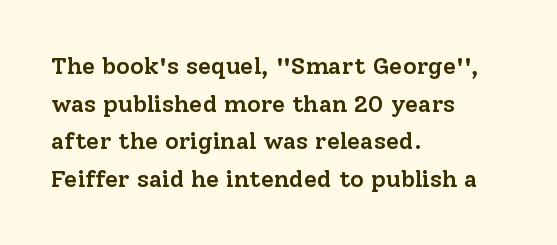
Q: Is the text bold? A: Semi-bold.
Q: Is the text italic (slanted)? A: No, it is upright.
Q: Is the text underlined? A: No.
Q: How is the paragraph aligned? A: Left-aligned.
Q: Is the spacing between letters normal or unusually wide? A: Normal.
Q: Is the spacing between lines tight, normal or loose? A: Normal.
